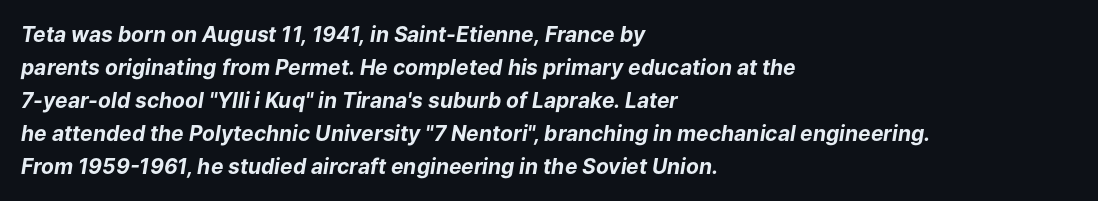
The image shows 21 px bold type, italic (leaning right); set left-aligned, normal line spacing (1.57x), normal letter spacing, not underlined.
